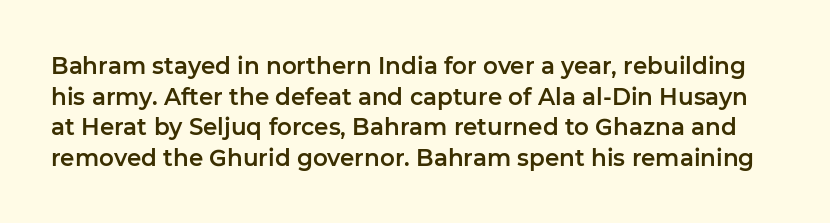
Q: Is the text italic (slanted)? A: No, it is upright.
Q: Is the text underlined? A: No.
Q: Is the spacing between letters normal or unusually wide? A: Normal.
Q: Is the spacing between lines tight, normal or loose? A: Normal.
